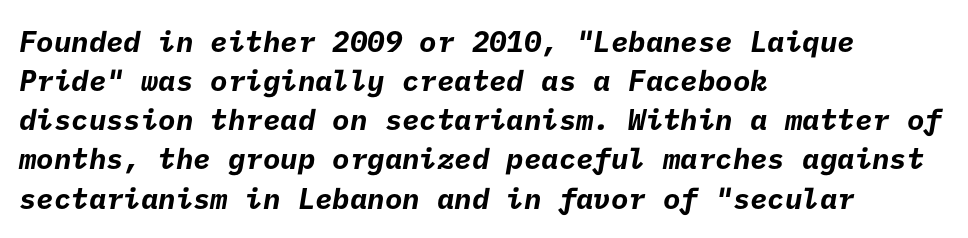
{"serif": "no", "bold": "yes", "weight": "bold", "width": "normal", "stroke_contrast": "low", "x_height": "medium", "underline": "no", "align": "left", "line_spacing": "normal", "line_spacing_ratio": 1.35, "letter_spacing": "normal", "letter_spacing_em": 0.0, "glyph_px": 29}
